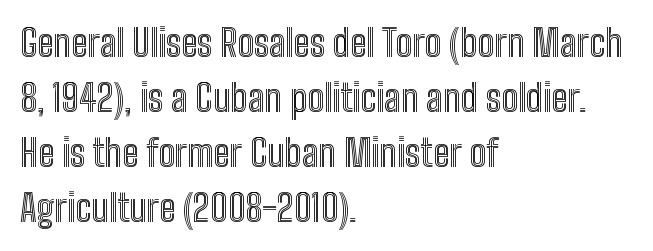
Q: Is the text italic (slanted)? A: No, it is upright.
Q: Is the text underlined? A: No.
Q: How is the paragraph aligned? A: Left-aligned.
Q: Is the spacing between letters normal or unusually wide? A: Normal.
Q: Is the spacing between lines tight, normal or loose? A: Normal.
Q: Width (condensed, normal, or wide)? A: Condensed.
Q: x-height? A: Medium.
Q: Monospaced? A: No.
